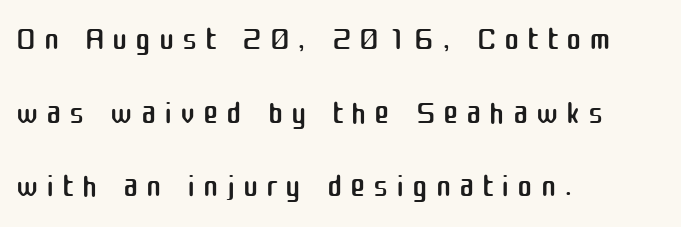
{"serif": "no", "italic": "no", "bold": "no", "weight": "regular", "width": "normal", "stroke_contrast": "medium", "x_height": "medium", "monospaced": "no", "underline": "no", "align": "left", "line_spacing": "normal", "line_spacing_ratio": 1.6, "glyph_px": 46}
